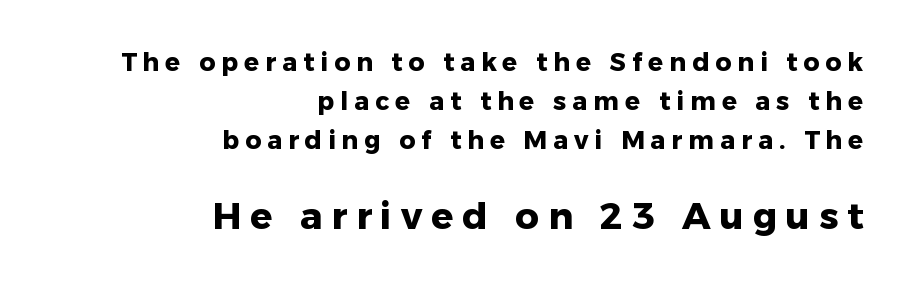
Q: Is the text bold? A: Yes.
Q: Is the text italic (slanted)? A: No, it is upright.
Q: Is the typeface a serif or a sans-serif typeface? A: Sans-serif.
Q: Is the text underlined? A: No.
Q: How is the paragraph aligned? A: Right-aligned.
Q: Is the spacing between letters normal or unusually wide? A: Unusually wide.
Q: Is the spacing between lines tight, normal or loose? A: Normal.
Q: Which block of text is set in a larger size, the first (top) or the second (bottom)? A: The second (bottom) one.
Q: Width (condensed, normal, or wide)? A: Normal.
Q: Stroke contrast? A: Low.
Q: x-height? A: Medium.
Q: Monospaced? A: No.
